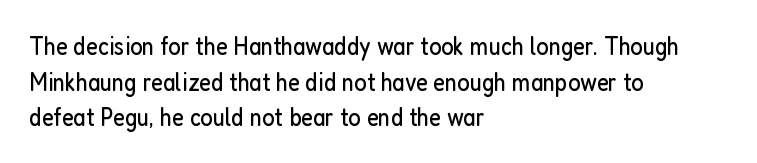
{"italic": "no", "bold": "no", "underline": "no", "align": "left", "line_spacing": "normal", "line_spacing_ratio": 1.37, "letter_spacing": "normal", "letter_spacing_em": 0.0, "glyph_px": 26}
